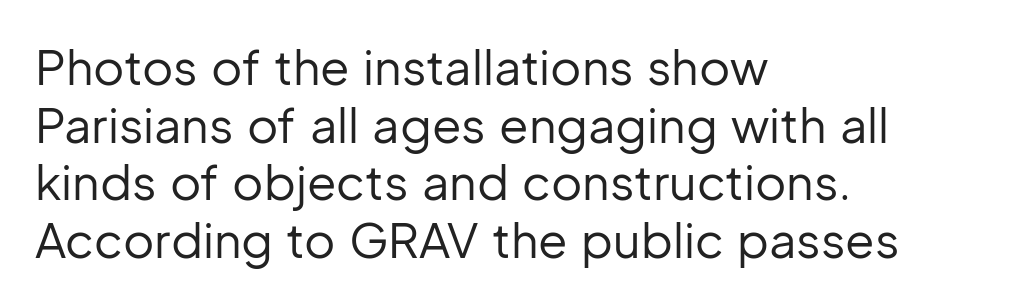
Upright lettering throughout. Each line starts at the same left margin while the right side varies. This sample has the flowing, uneven cadence of proportional lettering. In terms of letterform style, serifs are entirely absent. Vertical stems look standard width or narrower in stroke. Any mark beneath the type? The region is blank.
